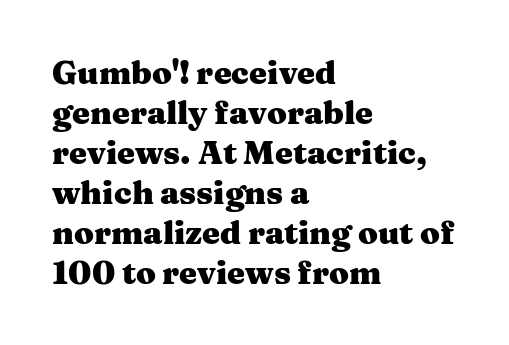
{"serif": "yes", "italic": "no", "bold": "yes", "weight": "heavy", "width": "wide", "stroke_contrast": "medium", "x_height": "medium", "monospaced": "no", "underline": "no", "align": "left", "line_spacing": "normal", "line_spacing_ratio": 1.25, "letter_spacing": "normal", "letter_spacing_em": 0.0, "glyph_px": 32}
